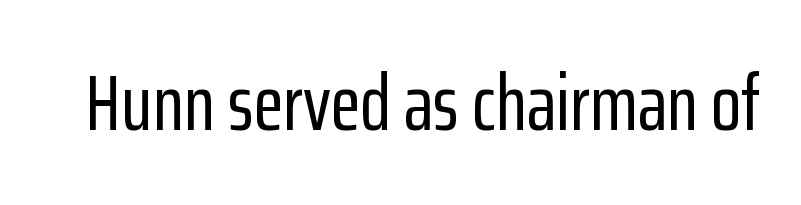
Honestly, the letter spacing is just normal — you wouldn't notice it. Letterform terminals end flat and unadorned throughout the passage. Each letter keeps its own natural width here, so spacing adapts to shape. Letters rest on an invisible, unmarked baseline. This sample uses an upright cut, with every glyph sitting square on the baseline.
